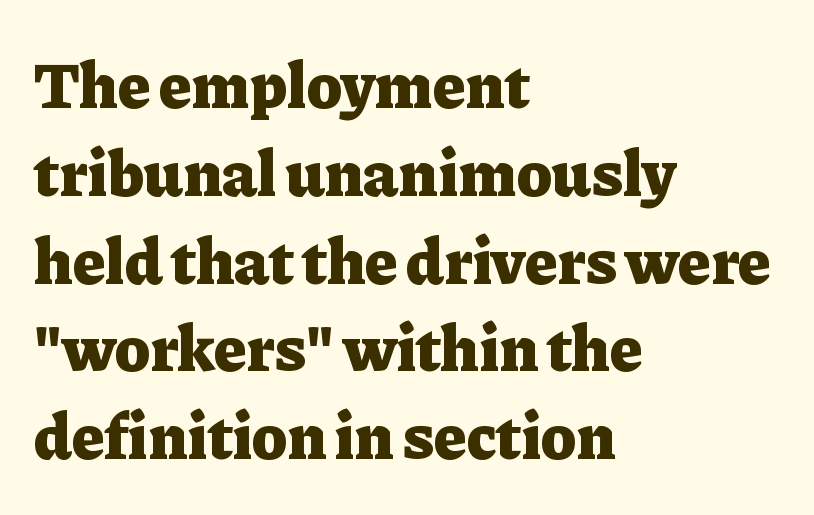
The image shows 66 px heavy serif type, upright; set left-aligned, normal line spacing (1.33x), normal letter spacing, not underlined; low stroke contrast and a medium x-height.
